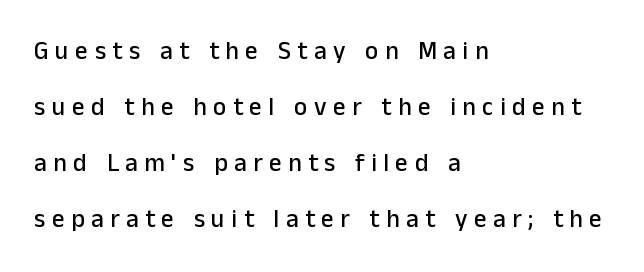
{"italic": "no", "underline": "no", "align": "left", "line_spacing": "loose", "line_spacing_ratio": 2.24, "letter_spacing": "wide", "letter_spacing_em": 0.26, "glyph_px": 25}
